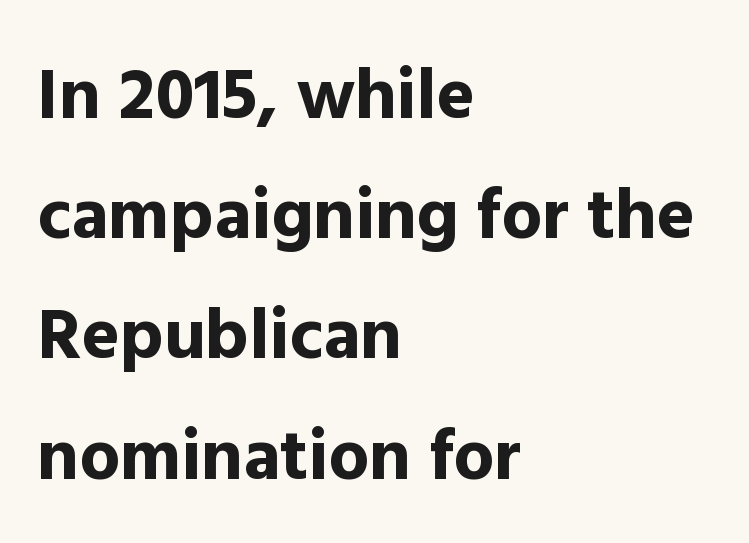
The image shows 72 px bold sans-serif type, upright; set left-aligned, normal line spacing (1.67x), normal letter spacing, not underlined; a medium x-height.
